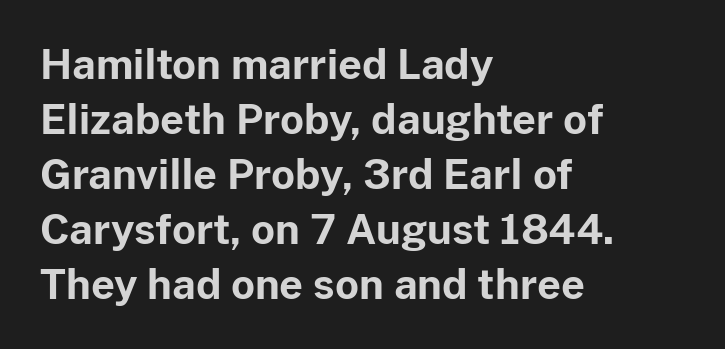
The image shows 41 px bold sans-serif type, upright; set left-aligned, normal line spacing (1.34x), normal letter spacing, not underlined; low stroke contrast and a medium x-height.
